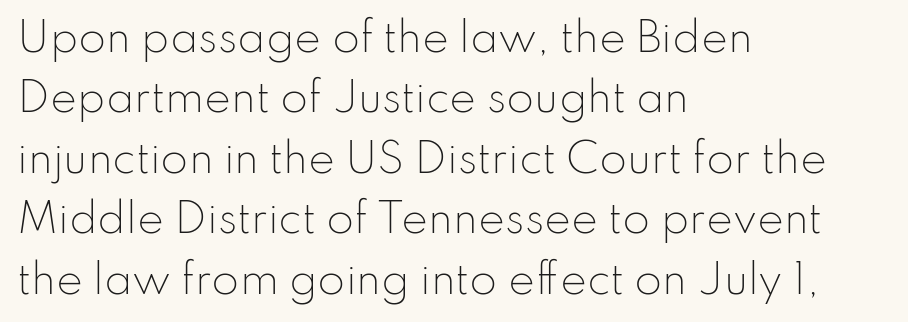
Is this a sans? Yes — the strokes have no serifs. You could not count columns in this text — the font is proportionally spaced. The weight would be labelled regular, book, light, or lighter still. The block of text has a typical density, with ordinary space between rows. These lines are set flush left with a ragged right edge. The foot of each line stays bare and open.
